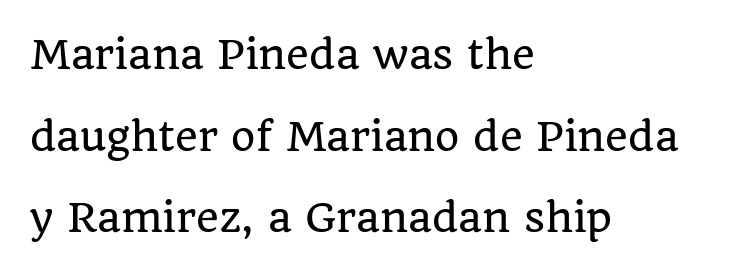
The image shows 39 px serif type, upright; set left-aligned, loose line spacing (2.09x), normal letter spacing, not underlined; low stroke contrast and a large x-height.
